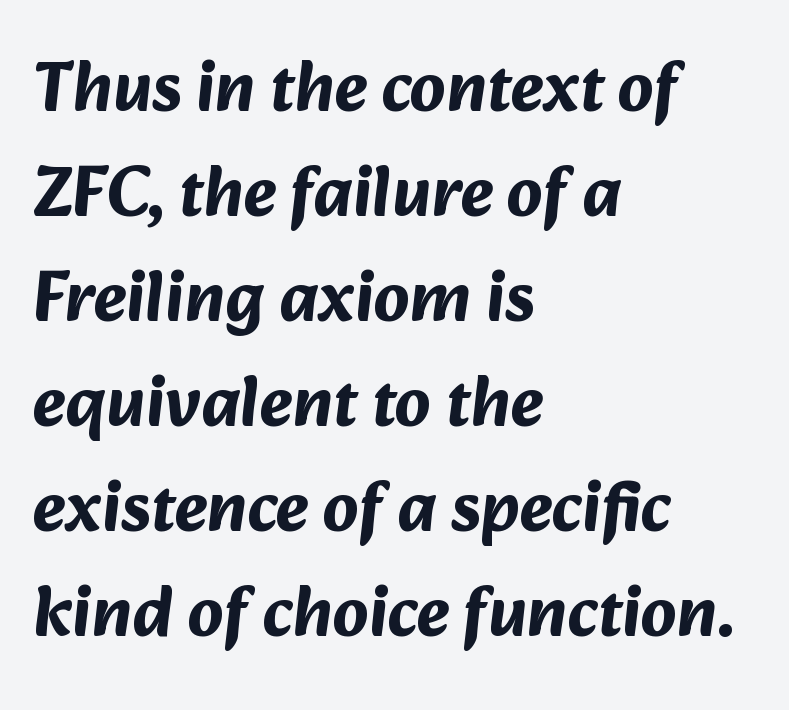
{"serif": "no", "bold": "yes", "weight": "bold", "width": "normal", "stroke_contrast": "medium", "x_height": "medium", "monospaced": "no", "underline": "no", "align": "left", "line_spacing": "normal", "line_spacing_ratio": 1.5, "letter_spacing": "normal", "letter_spacing_em": 0.0, "glyph_px": 70}
